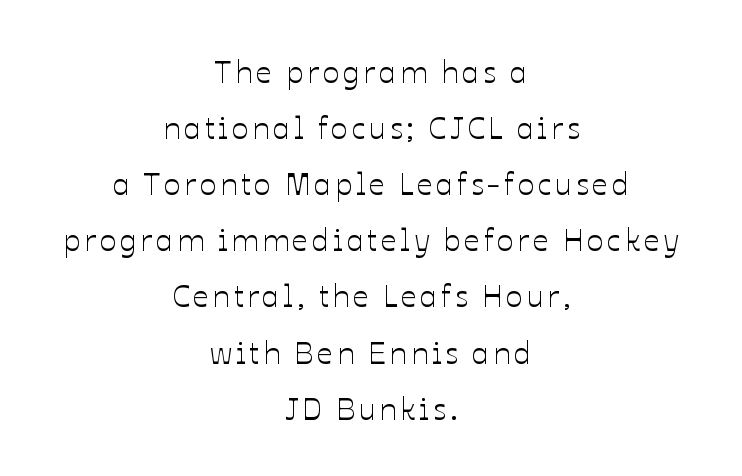
Posture: straight, roman, zero tilt. Decoration check: the copy has no underline. Varying glyph widths throughout — classic text-font behaviour. Caption: multi-line text, centered on the measure.
